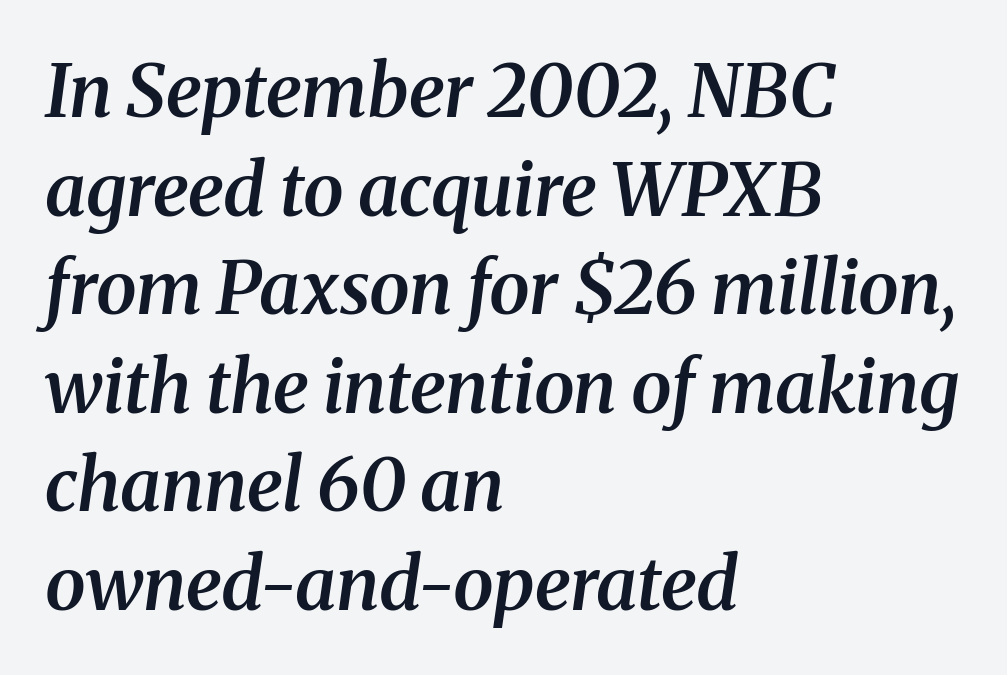
Q: Is the text bold? A: Semi-bold.
Q: Is the text italic (slanted)? A: Yes, it leans right by about 8 degrees.
Q: Is the typeface a serif or a sans-serif typeface? A: Serif.
Q: Is the text underlined? A: No.
Q: How is the paragraph aligned? A: Left-aligned.
Q: Is the spacing between letters normal or unusually wide? A: Normal.
Q: Is the spacing between lines tight, normal or loose? A: Normal.
Q: Width (condensed, normal, or wide)? A: Normal.
Q: Stroke contrast? A: Medium.
Q: x-height? A: Medium.
Q: Monospaced? A: No.
